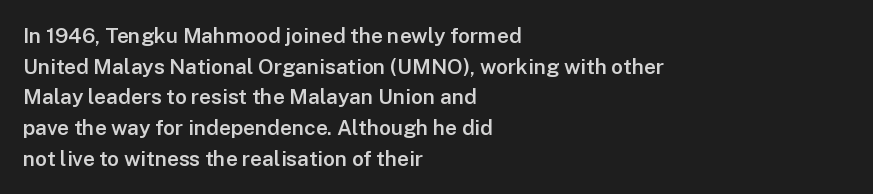
{"italic": "no", "bold": "semi", "underline": "no", "align": "left", "line_spacing": "normal", "line_spacing_ratio": 1.46, "letter_spacing": "normal", "letter_spacing_em": 0.0, "glyph_px": 21}
